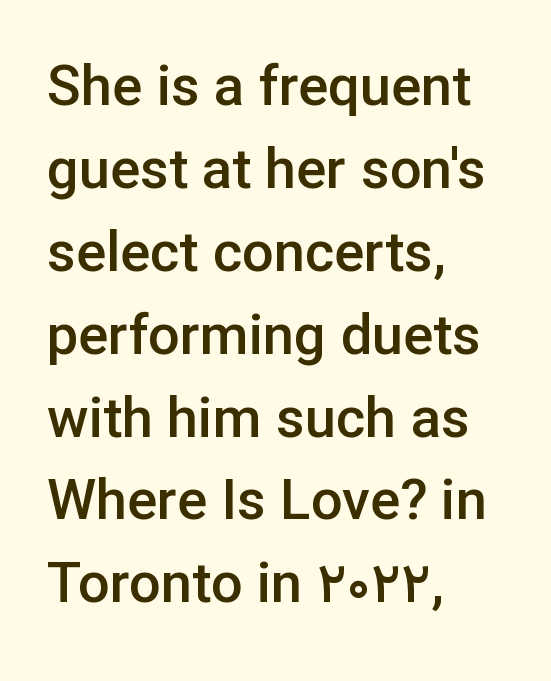
Q: Is the text bold? A: Semi-bold.
Q: Is the text italic (slanted)? A: No, it is upright.
Q: Is the typeface a serif or a sans-serif typeface? A: Sans-serif.
Q: Is the text underlined? A: No.
Q: How is the paragraph aligned? A: Left-aligned.
Q: Is the spacing between letters normal or unusually wide? A: Normal.
Q: Is the spacing between lines tight, normal or loose? A: Normal.
Q: Width (condensed, normal, or wide)? A: Normal.
Q: Stroke contrast? A: Low.
Q: x-height? A: Medium.
Q: Monospaced? A: No.
